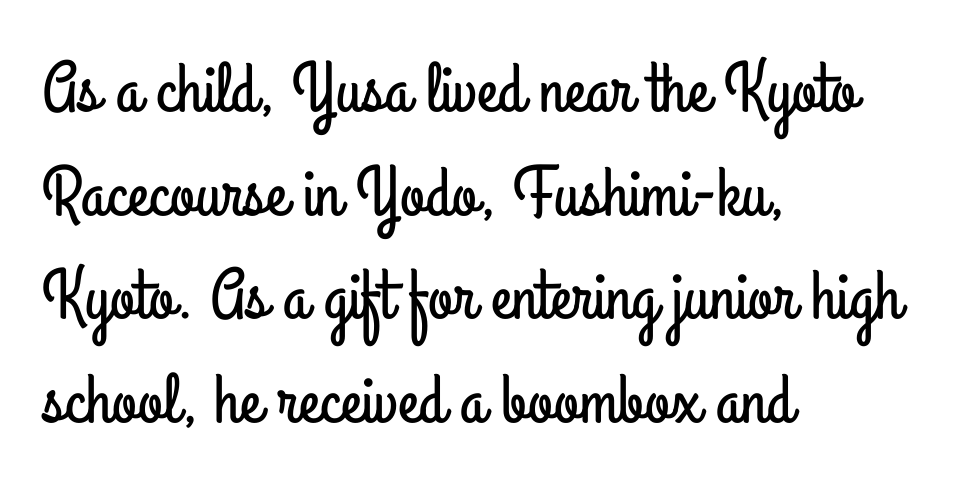
Q: Is the text italic (slanted)? A: No, it is upright.
Q: Is the typeface a serif or a sans-serif typeface? A: Sans-serif.
Q: Is the text underlined? A: No.
Q: How is the paragraph aligned? A: Left-aligned.
Q: Is the spacing between letters normal or unusually wide? A: Normal.
Q: Is the spacing between lines tight, normal or loose? A: Normal.
Q: Width (condensed, normal, or wide)? A: Condensed.
Q: Stroke contrast? A: Low.
Q: x-height? A: Small.
Q: Monospaced? A: No.
